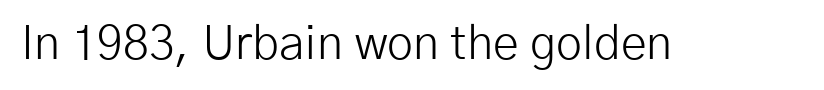
The image shows 47 px light sans-serif type, upright; set normal letter spacing, not underlined; low stroke contrast and a medium x-height.
